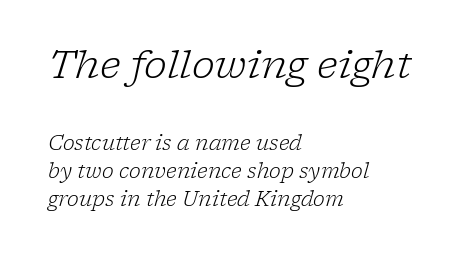
The image shows 39 px light serif type, italic (leaning right); set left-aligned, normal line spacing (1.4x), normal letter spacing, not underlined; the first (top) block is 1.95x larger; low stroke contrast and a medium x-height.
